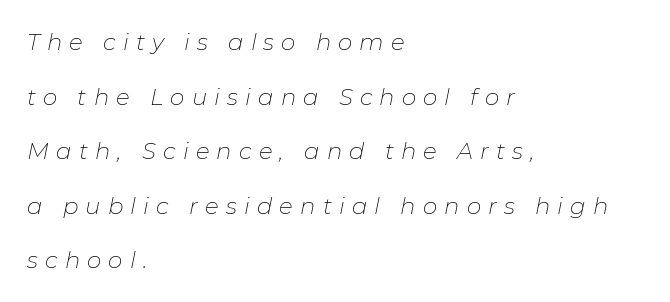
The image shows 23 px text type, italic (leaning right); set left-aligned, loose line spacing (2.37x), unusually wide letter spacing (+0.31 em), not underlined.
